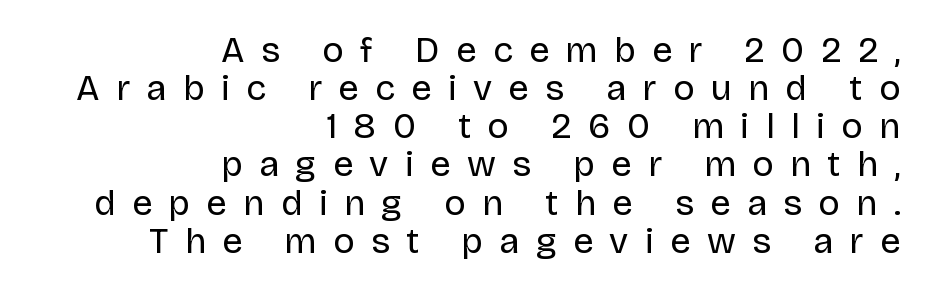
The image shows 36 px regular-weight sans-serif type, upright; set right-aligned, tight line spacing (1.06x), unusually wide letter spacing (+0.46 em), not underlined; low stroke contrast and a large x-height.
